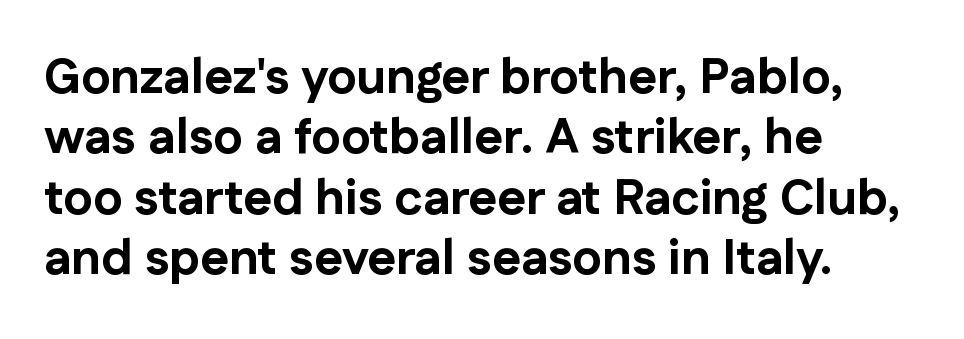
The image shows 49 px bold sans-serif type, upright; set left-aligned, line spacing 1.23x, normal letter spacing, not underlined; low stroke contrast and a medium x-height.
